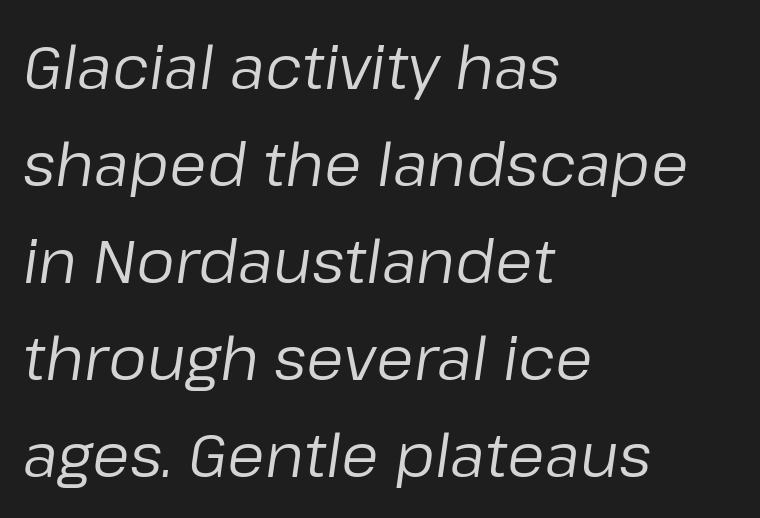
The image shows 61 px regular-weight type, italic (leaning right); set left-aligned, normal line spacing (1.59x), normal letter spacing, not underlined; low stroke contrast and a medium x-height.
